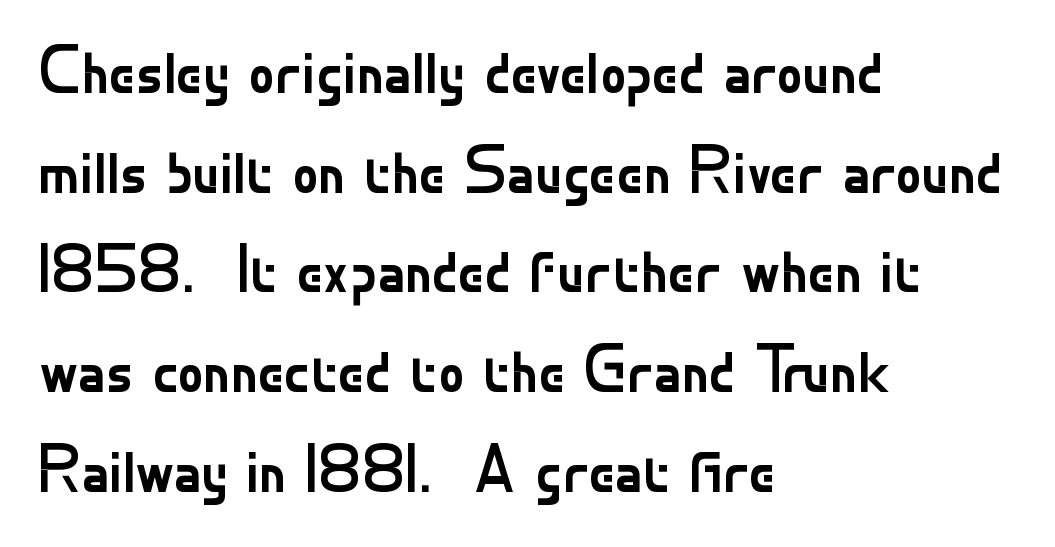
{"serif": "no", "italic": "no", "bold": "no", "weight": "regular", "width": "normal", "stroke_contrast": "low", "x_height": "small", "monospaced": "no", "underline": "no", "align": "left", "line_spacing": "normal", "line_spacing_ratio": 1.51, "letter_spacing": "normal", "letter_spacing_em": 0.0, "glyph_px": 66}
